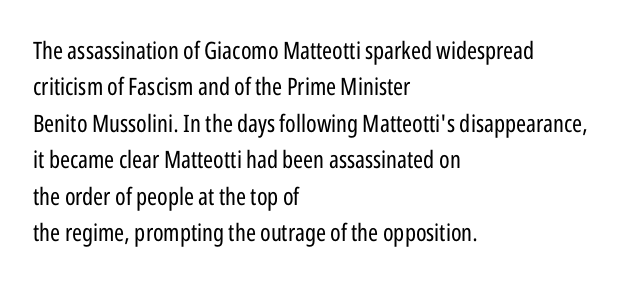
The foot of each line stays bare and open. These lines stack with their left ends in a neat column. Italic: no, the glyphs are upright roman. These lines sit exactly where default settings would place them.
